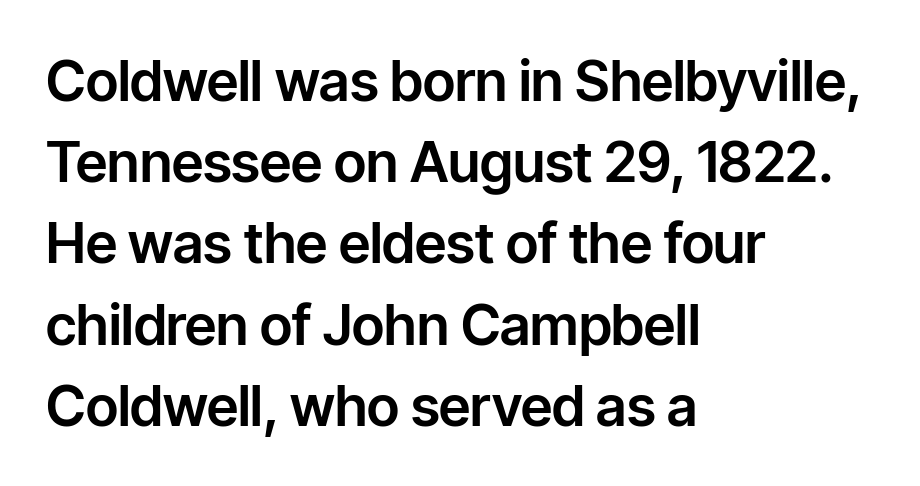
Vertical strokes here are truly vertical. Vertically, the passage feels balanced, rows spaced as you'd expect. Is this a fixed-width face? No — the glyphs have proportional, varying widths. What stands out about the letter spacing? Nothing — it is the standard amount. This sample uses a sans-serif face.
